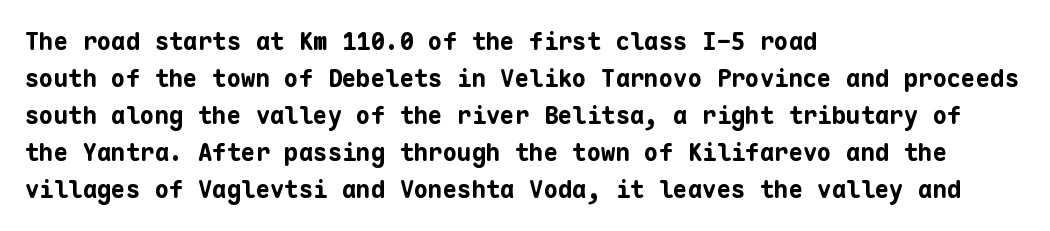
Q: Is the text bold? A: Yes.
Q: Is the text italic (slanted)? A: No, it is upright.
Q: Is the text underlined? A: No.
Q: How is the paragraph aligned? A: Left-aligned.
Q: Is the spacing between letters normal or unusually wide? A: Normal.
Q: Is the spacing between lines tight, normal or loose? A: Normal.
